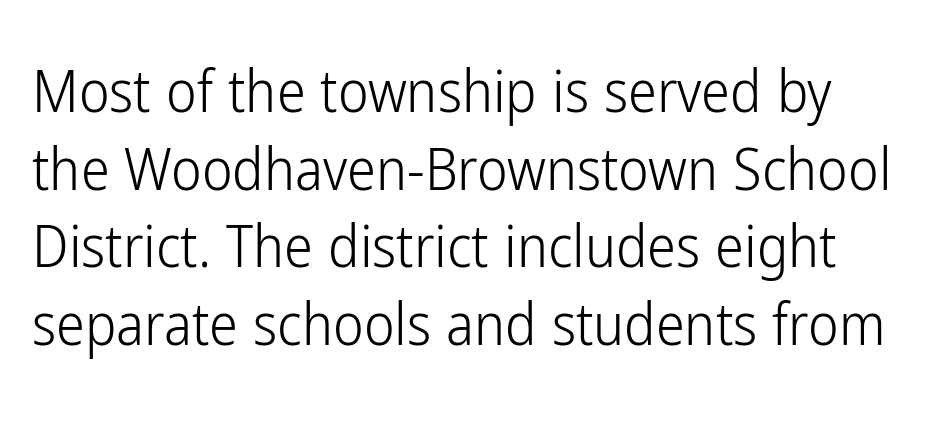
Every stem runs plumb, perpendicular to the baseline. Each stroke keeps to a modest, everyday thickness or less. Look at the bottom of the vertical strokes: they stop flat, with no serifs. A typesetter would call this proportional, since set widths differ per character.
